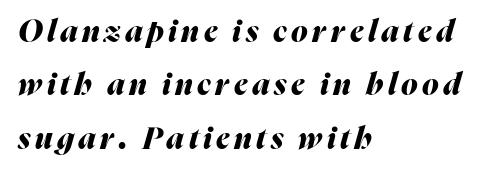
The image shows 30 px heavy type, italic (leaning right); set left-aligned, line spacing 1.78x, not underlined; medium stroke contrast and a medium x-height.
